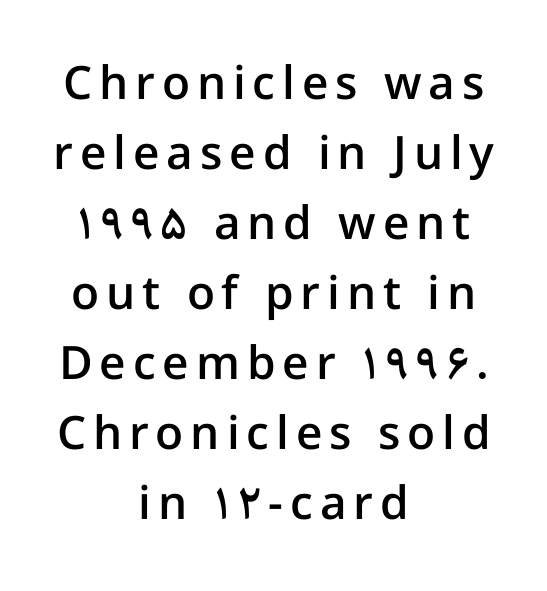
Horizontal alignment here is central, giving a formal, balanced look. You could not count columns in this text — the font is proportionally spaced. Whoever set this chose a conventional vertical rhythm. Decoration check: the copy has no underline.
